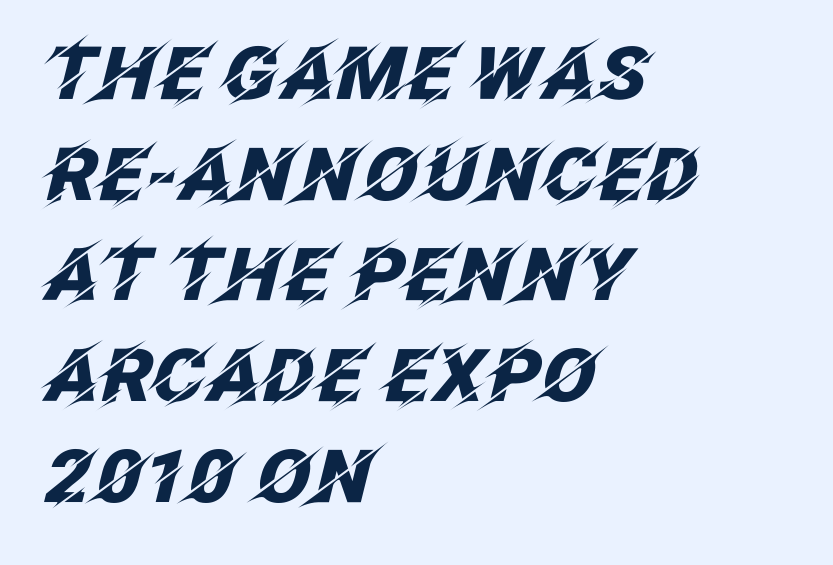
Q: Is the text bold? A: Yes.
Q: Is the text italic (slanted)? A: Yes, it leans right by about 12 degrees.
Q: Is the text underlined? A: No.
Q: How is the paragraph aligned? A: Left-aligned.
Q: Is the spacing between letters normal or unusually wide? A: Normal.
Q: Is the spacing between lines tight, normal or loose? A: Normal.
Q: Width (condensed, normal, or wide)? A: Normal.
Q: Stroke contrast? A: Low.
Q: x-height? A: Large.
Q: Monospaced? A: No.
